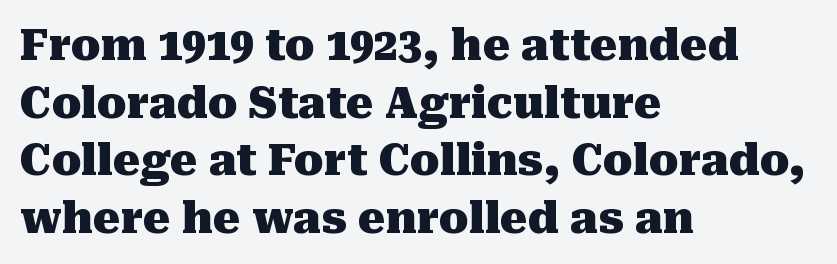
Q: Is the text bold? A: Yes.
Q: Is the text italic (slanted)? A: No, it is upright.
Q: Is the typeface a serif or a sans-serif typeface? A: Serif.
Q: Is the text underlined? A: No.
Q: How is the paragraph aligned? A: Left-aligned.
Q: Is the spacing between letters normal or unusually wide? A: Normal.
Q: Is the spacing between lines tight, normal or loose? A: Normal.
Q: Width (condensed, normal, or wide)? A: Normal.
Q: Stroke contrast? A: Medium.
Q: x-height? A: Medium.
Q: Monospaced? A: No.
